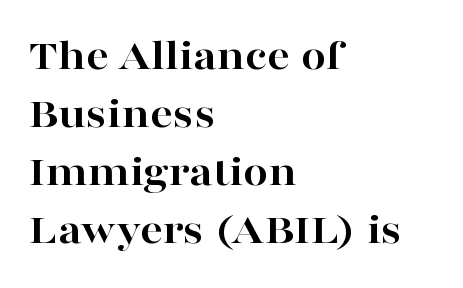
Normally led — the rows are evenly, conventionally spaced. The text was rendered using a seriffed face with decorative stroke endings. Words float on clear page, feet unadorned. Between one letter and the next there's only the usual sliver of space. The rendering uses natural spacing where letterforms have individual widths. Typesetter's note: full bold, strokes at maximum text heaviness.
